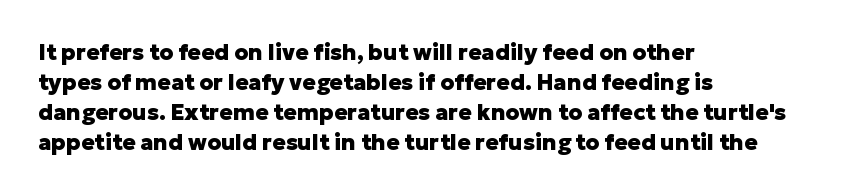
The paragraph shown leans on its left margin. This block has exactly the height ordinary leading produces. Italic: no, the glyphs are upright roman. The baseline area is clear.
